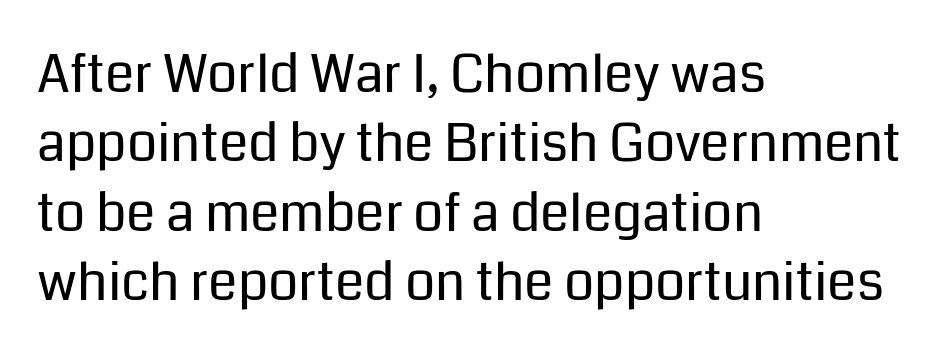
{"serif": "no", "italic": "no", "bold": "no", "weight": "regular", "width": "normal", "stroke_contrast": "low", "x_height": "medium", "monospaced": "no", "underline": "no", "align": "left", "line_spacing": "normal", "line_spacing_ratio": 1.31, "letter_spacing": "normal", "letter_spacing_em": 0.0, "glyph_px": 53}
